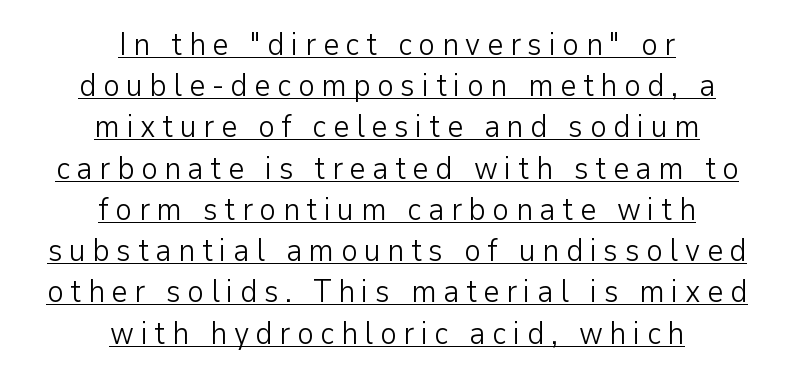
Q: Is the text bold? A: No.
Q: Is the text italic (slanted)? A: No, it is upright.
Q: Is the typeface a serif or a sans-serif typeface? A: Sans-serif.
Q: Is the text underlined? A: Yes.
Q: How is the paragraph aligned? A: Centered.
Q: Is the spacing between letters normal or unusually wide? A: Unusually wide.
Q: Is the spacing between lines tight, normal or loose? A: Normal.
Q: Width (condensed, normal, or wide)? A: Normal.
Q: Stroke contrast? A: Low.
Q: x-height? A: Medium.
Q: Monospaced? A: No.
